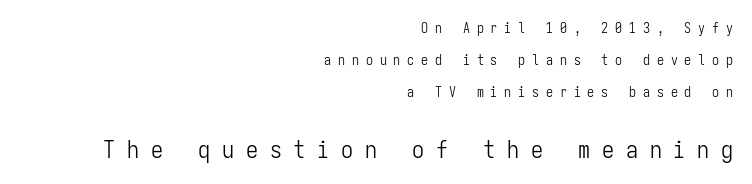
Notice how the stems are strictly vertical — no italics here. Is the stroke heavy? The answer is a plain regular-or-lighter. Note: smaller setting up top, larger setting below. A clean baseline with only descenders dipping below it.
